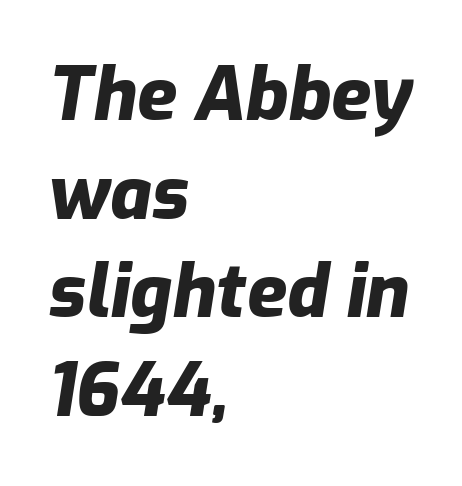
A clean baseline with only descenders dipping below it. Leading matches the norm, producing a regular column. Spacing verdict: proportional, widths tailored to each character. The ragged edge is on the right, which tells us the setting is flush left. No extra tracking has been applied to these lines.
